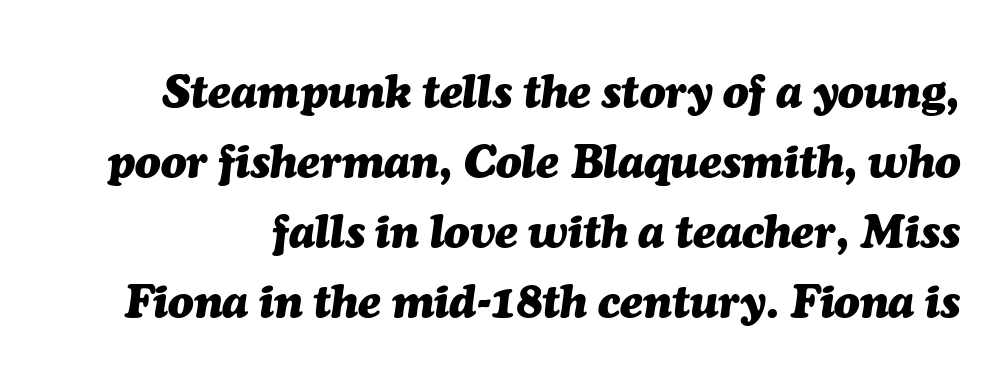
The string is rendered with underlining switched off. Heft: maximum for text — a bold. These lines keep a tight, regular rhythm from letter to letter. Note the varied advance widths — an 'i' is clearly narrower than an 'm'. Is there much room between lines? A standard amount, neither cramped nor airy.
